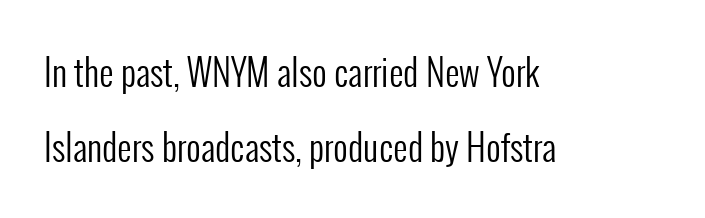
The image shows 36 px regular-weight, condensed sans-serif type, upright; set left-aligned, loose line spacing (2.09x), normal letter spacing, not underlined; low stroke contrast and a medium x-height.
